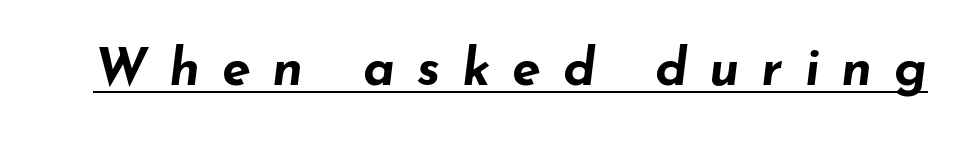
The image shows 52 px bold, wide type, italic (leaning right); set unusually wide letter spacing (+0.42 em), underlined; low stroke contrast and a small x-height.
